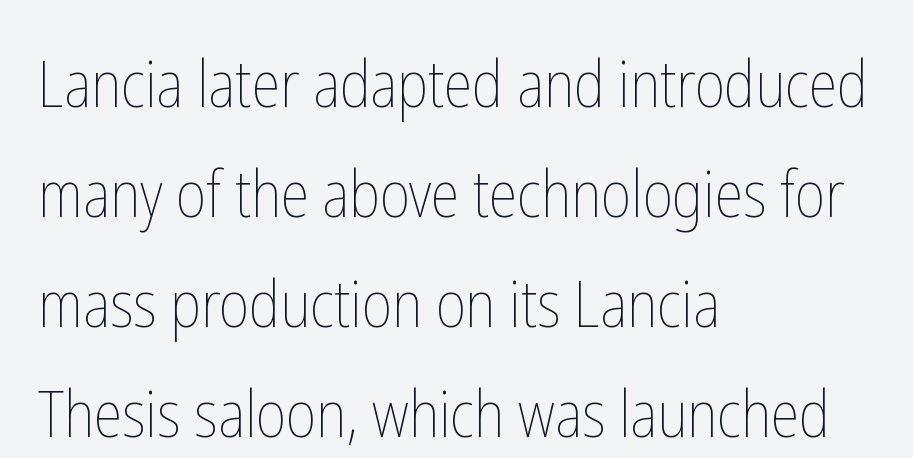
{"italic": "no", "bold": "no", "weight": "thin", "width": "condensed", "stroke_contrast": "low", "x_height": "medium", "monospaced": "no", "underline": "no", "align": "left", "line_spacing_ratio": 1.72, "letter_spacing": "normal", "letter_spacing_em": 0.0, "glyph_px": 64}
